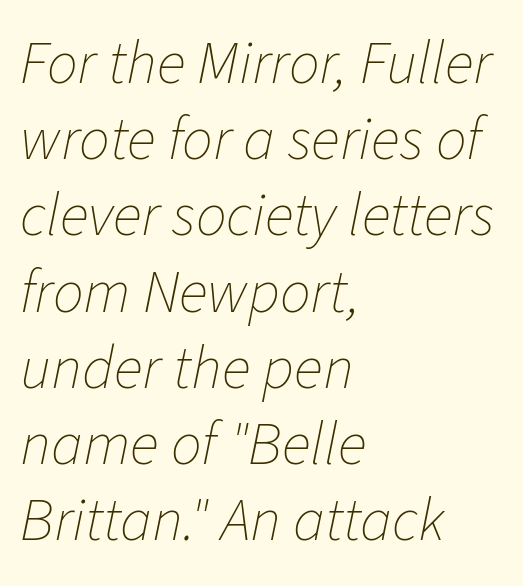
{"italic": "yes", "lean": "right", "slant_degrees": 11, "bold": "no", "weight": "thin", "width": "normal", "stroke_contrast": "low", "x_height": "medium", "monospaced": "no", "underline": "no", "align": "left", "line_spacing": "normal", "line_spacing_ratio": 1.25, "letter_spacing": "normal", "letter_spacing_em": 0.0, "glyph_px": 61}
